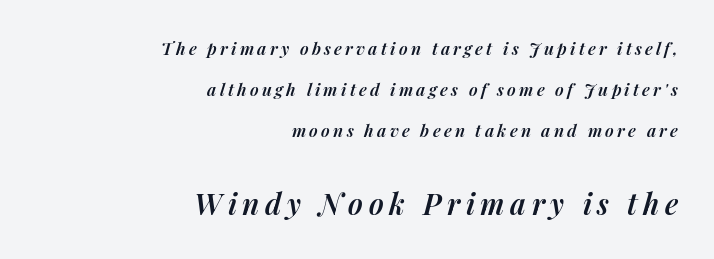
{"italic": "yes", "lean": "right", "slant_degrees": 14, "bold": "semi", "weight": "semibold", "width": "normal", "stroke_contrast": "medium", "x_height": "medium", "monospaced": "no", "underline": "no", "align": "right", "line_spacing": "loose", "line_spacing_ratio": 2.42, "larger_block": "second", "size_ratio": 1.71, "glyph_px": 29}
